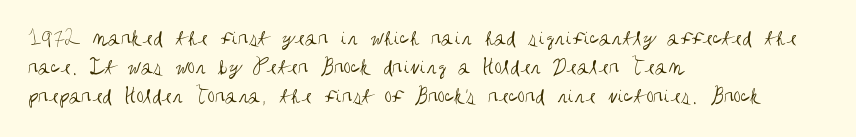
The image shows 23 px text type; set left-aligned, normal line spacing (1.26x), normal letter spacing, not underlined.
